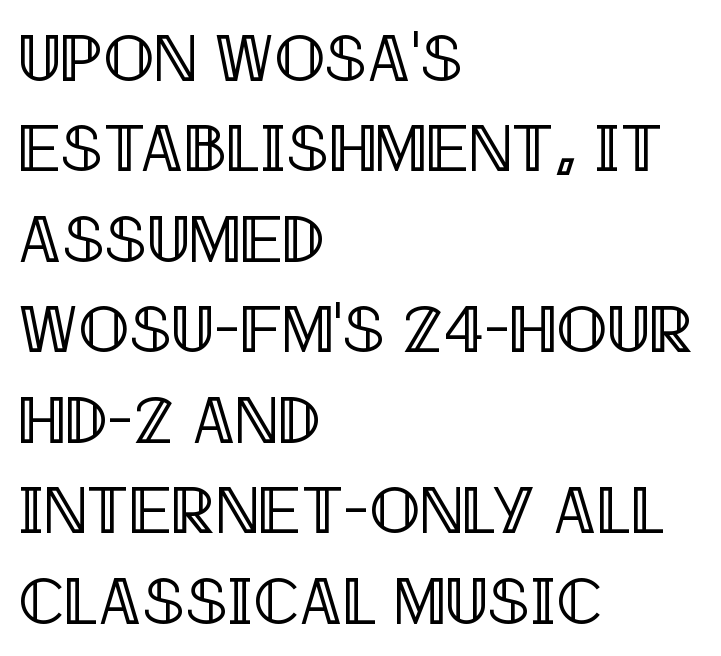
The image shows 67 px condensed type, upright; set left-aligned, normal line spacing (1.35x), normal letter spacing, not underlined; a large x-height.
